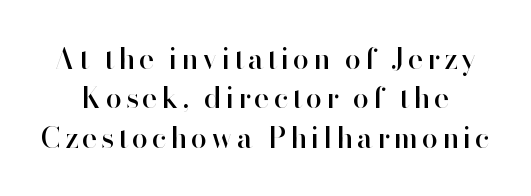
Type style note: lacks serifs. The leading is moderate, giving the passage an even texture. Do the characters align in a grid? No, the font is proportional. Type without underlining. If you drew a line through each stem, it would be perfectly vertical.
